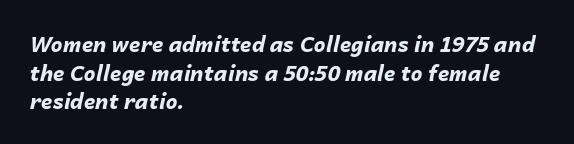
Heavy, bold letterforms. Underline: absent. Each new line begins a customary step beneath the previous one. Each line starts at the same left margin while the right side varies. It's the slanting kind of type.
